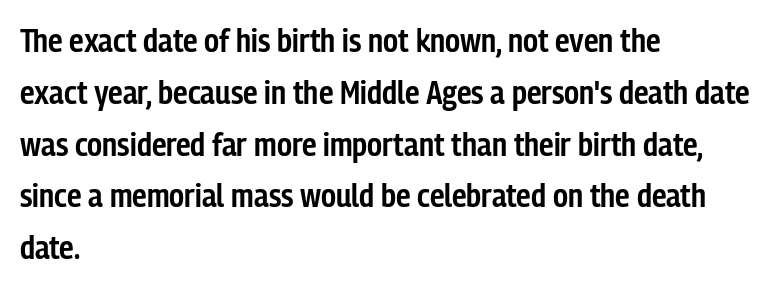
{"serif": "no", "italic": "no", "bold": "semi", "weight": "semibold", "width": "condensed", "stroke_contrast": "low", "x_height": "medium", "monospaced": "no", "underline": "no", "align": "left", "line_spacing": "normal", "line_spacing_ratio": 1.57, "letter_spacing": "normal", "letter_spacing_em": 0.0, "glyph_px": 33}
